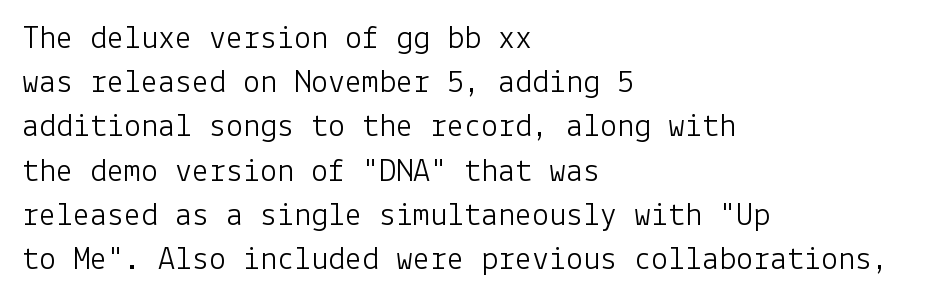
The passage is arranged the way most books set body copy — flush left. Each row of text sits above clean, open space. The line-height multiplier appears to be the usual default. I'd call this a sans setting — the letters go barefoot.
